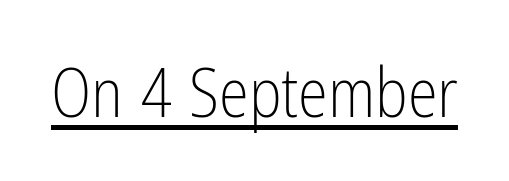
Q: Is the text bold? A: No.
Q: Is the text italic (slanted)? A: No, it is upright.
Q: Is the typeface a serif or a sans-serif typeface? A: Sans-serif.
Q: Is the text underlined? A: Yes.
Q: Is the spacing between letters normal or unusually wide? A: Normal.
Q: Width (condensed, normal, or wide)? A: Condensed.
Q: Stroke contrast? A: Low.
Q: x-height? A: Medium.
Q: Monospaced? A: No.
